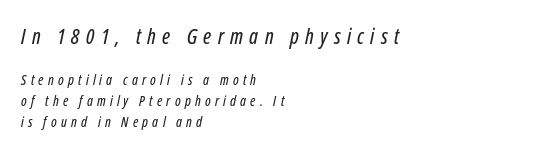
The image shows 21 px text type, italic (leaning right); set left-aligned, normal line spacing (1.52x), unusually wide letter spacing (+0.3 em), not underlined; the first (top) block is 1.5x larger.
